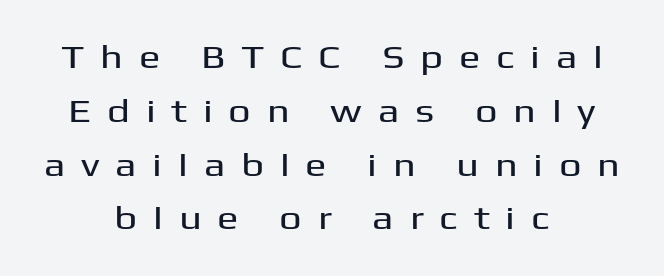
{"serif": "no", "italic": "no", "width": "wide", "stroke_contrast": "medium", "x_height": "medium", "monospaced": "no", "underline": "no", "align": "center", "line_spacing": "normal", "line_spacing_ratio": 1.68, "letter_spacing": "wide", "letter_spacing_em": 0.49, "glyph_px": 32}
